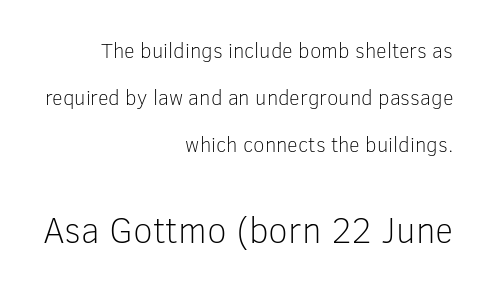
Q: Is the text bold? A: No.
Q: Is the text italic (slanted)? A: No, it is upright.
Q: Is the typeface a serif or a sans-serif typeface? A: Sans-serif.
Q: Is the text underlined? A: No.
Q: How is the paragraph aligned? A: Right-aligned.
Q: Is the spacing between letters normal or unusually wide? A: Normal.
Q: Is the spacing between lines tight, normal or loose? A: Loose.
Q: Which block of text is set in a larger size, the first (top) or the second (bottom)? A: The second (bottom) one.
Q: Width (condensed, normal, or wide)? A: Normal.
Q: Stroke contrast? A: Low.
Q: x-height? A: Medium.
Q: Monospaced? A: No.
